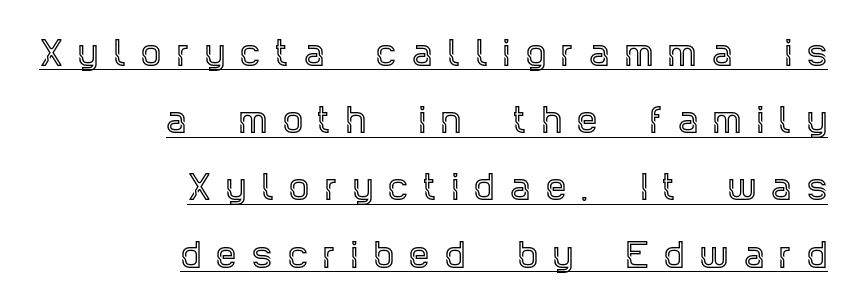
{"serif": "yes", "italic": "no", "width": "condensed", "x_height": "large", "monospaced": "no", "underline": "yes", "align": "right", "line_spacing": "loose", "line_spacing_ratio": 2.1, "letter_spacing": "wide", "letter_spacing_em": 0.49, "glyph_px": 32}
